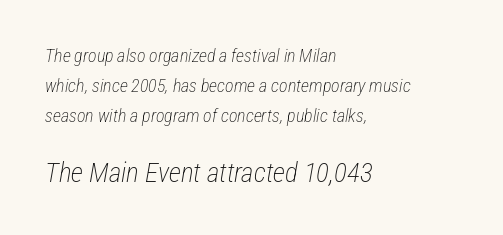
Compared with typical paragraphs, the rows here are spaced about the same. Caption: upper text group reduced, lower text group enlarged. If you drew a line through each stem, it would be angled. Words appear dense and cohesive because spacing is normal.
